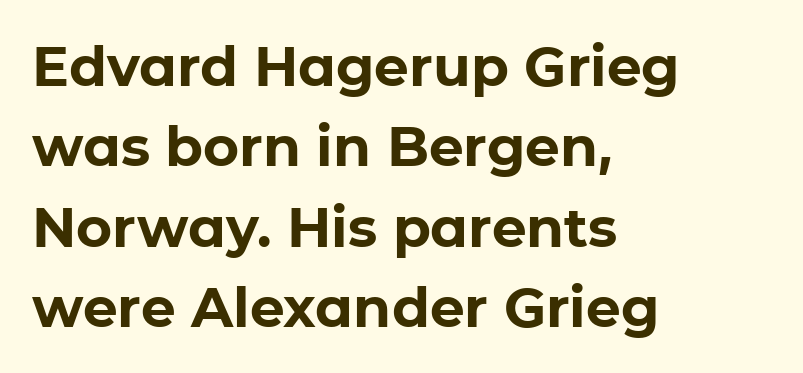
Here the glyphs are tracked normally, forming tight word shapes. The characters display no serif detailing; their extremities are plain. Here the designer chose a conventional face with non-uniform glyph widths. Reading down the column, the eye jumps a familiar distance to each next line. This rendering features lettering with no underline.
